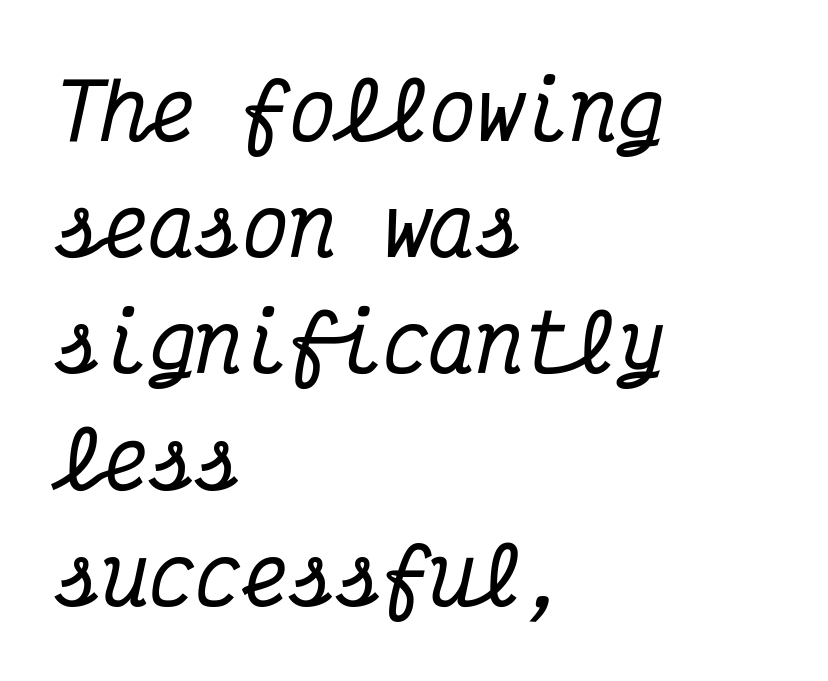
Q: Is the text italic (slanted)? A: Yes, it leans right by about 12 degrees.
Q: Is the typeface a serif or a sans-serif typeface? A: Serif.
Q: Is the text underlined? A: No.
Q: How is the paragraph aligned? A: Left-aligned.
Q: Is the spacing between letters normal or unusually wide? A: Normal.
Q: Is the spacing between lines tight, normal or loose? A: Normal.
Q: Width (condensed, normal, or wide)? A: Condensed.
Q: Stroke contrast? A: Medium.
Q: x-height? A: Medium.
Q: Monospaced? A: Yes.
